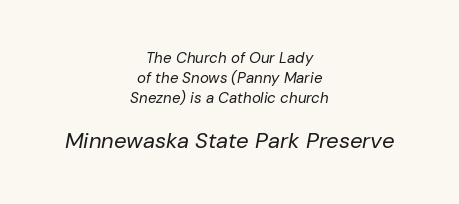
The image shows 22 px text type, italic (leaning right); set centered, normal line spacing (1.35x), normal letter spacing, not underlined; the second (bottom) block is 1.47x larger.
